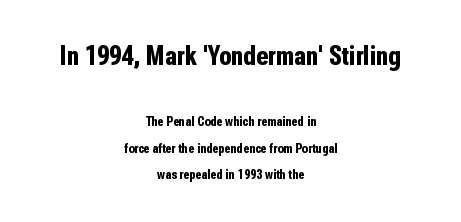
Q: Is the text bold? A: Yes.
Q: Is the text italic (slanted)? A: No, it is upright.
Q: Is the typeface a serif or a sans-serif typeface? A: Sans-serif.
Q: Is the text underlined? A: No.
Q: How is the paragraph aligned? A: Centered.
Q: Is the spacing between letters normal or unusually wide? A: Normal.
Q: Which block of text is set in a larger size, the first (top) or the second (bottom)? A: The first (top) one.
Q: Width (condensed, normal, or wide)? A: Condensed.
Q: Stroke contrast? A: Low.
Q: x-height? A: Medium.
Q: Monospaced? A: No.
